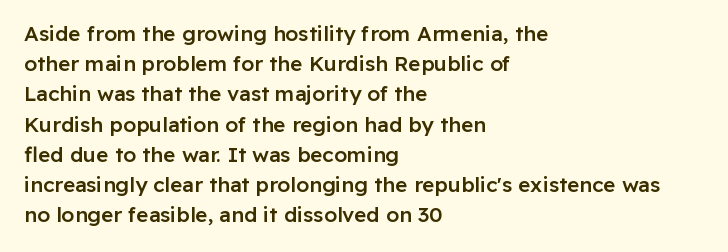
{"italic": "no", "bold": "semi", "underline": "no", "align": "left", "line_spacing": "normal", "line_spacing_ratio": 1.44, "letter_spacing": "normal", "letter_spacing_em": 0.0, "glyph_px": 21}
